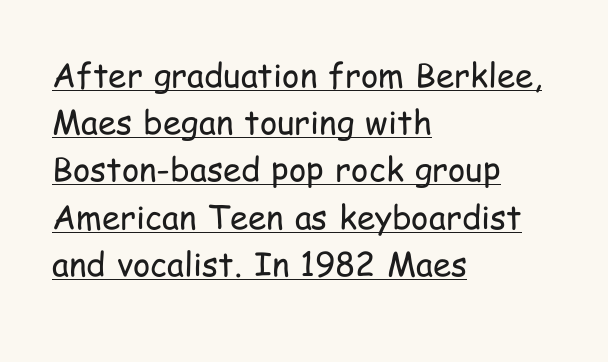
Q: Is the text bold? A: No.
Q: Is the text italic (slanted)? A: No, it is upright.
Q: Is the typeface a serif or a sans-serif typeface? A: Sans-serif.
Q: Is the text underlined? A: Yes.
Q: How is the paragraph aligned? A: Left-aligned.
Q: Is the spacing between letters normal or unusually wide? A: Normal.
Q: Is the spacing between lines tight, normal or loose? A: Normal.
Q: Width (condensed, normal, or wide)? A: Condensed.
Q: Stroke contrast? A: Low.
Q: x-height? A: Medium.
Q: Monospaced? A: No.
